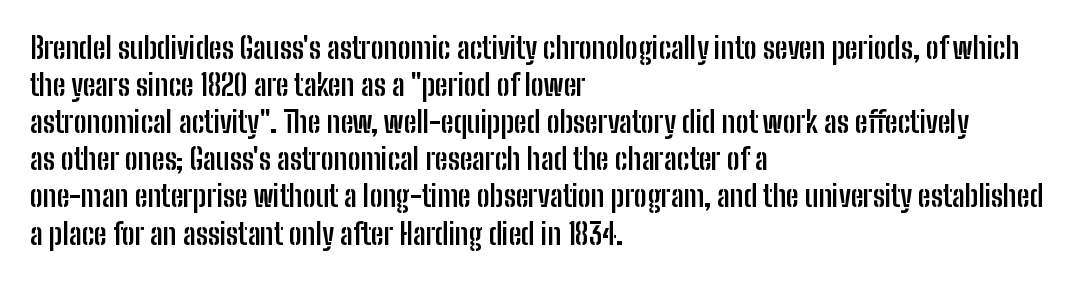
{"serif": "no", "italic": "no", "bold": "yes", "weight": "semibold", "width": "condensed", "stroke_contrast": "low", "x_height": "medium", "monospaced": "no", "underline": "no", "align": "left", "line_spacing": "normal", "line_spacing_ratio": 1.28, "letter_spacing": "normal", "letter_spacing_em": 0.0, "glyph_px": 29}
